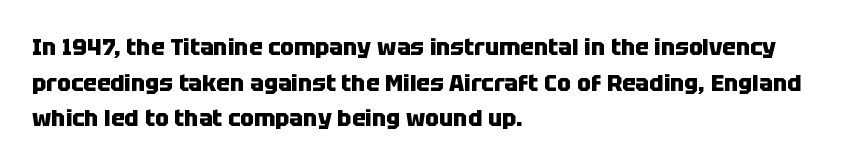
{"italic": "no", "bold": "yes", "underline": "no", "align": "left", "line_spacing": "normal", "line_spacing_ratio": 1.55, "letter_spacing": "normal", "letter_spacing_em": 0.0, "glyph_px": 23}
